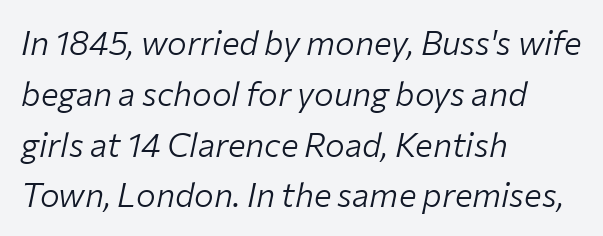
Characters follow at the spacing the type designer built in. The zone under the glyphs is completely vacant. Reading down the column, the eye jumps a familiar distance to each next line. A quiet, ordinary-to-light weight characterises the typeface. Looking at the ascenders, they clearly lean. This sample has the flowing, uneven cadence of proportional lettering.
